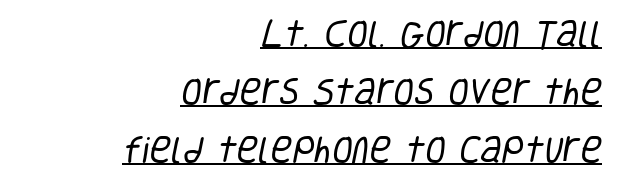
Q: Is the text bold? A: No.
Q: Is the typeface a serif or a sans-serif typeface? A: Sans-serif.
Q: Is the text underlined? A: Yes.
Q: How is the paragraph aligned? A: Right-aligned.
Q: Is the spacing between letters normal or unusually wide? A: Normal.
Q: Is the spacing between lines tight, normal or loose? A: Loose.
Q: Width (condensed, normal, or wide)? A: Condensed.
Q: Stroke contrast? A: Low.
Q: x-height? A: Large.
Q: Monospaced? A: No.
